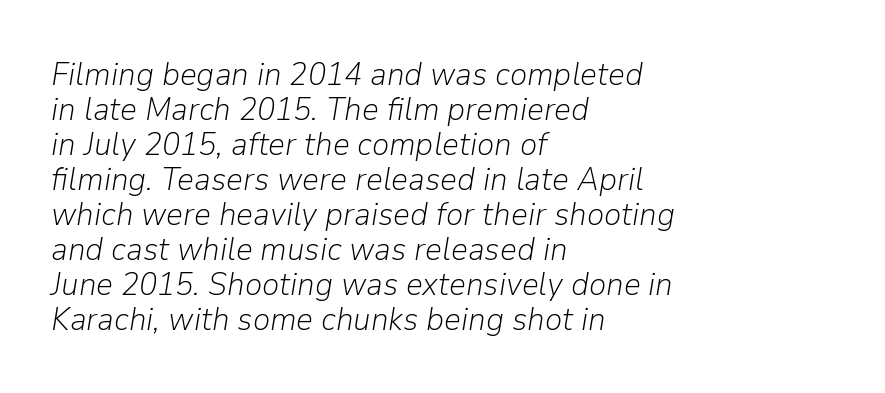
This sample trades vertical openness for compactness between lines. The face used here has a pronounced slope to its letters. Glance below the letters and you will spot only blank space. These lines stack with their left ends in a neat column.
